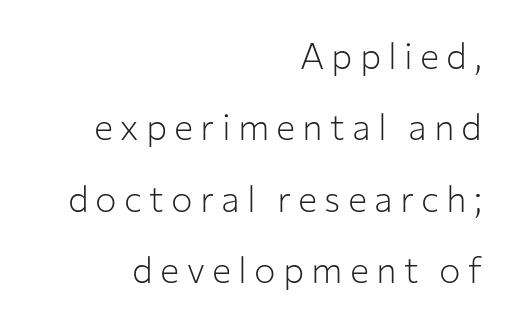
{"serif": "no", "italic": "no", "bold": "no", "weight": "light", "width": "normal", "stroke_contrast": "low", "x_height": "medium", "monospaced": "no", "underline": "no", "align": "right", "line_spacing": "loose", "line_spacing_ratio": 1.98, "letter_spacing": "wide", "letter_spacing_em": 0.2, "glyph_px": 36}
